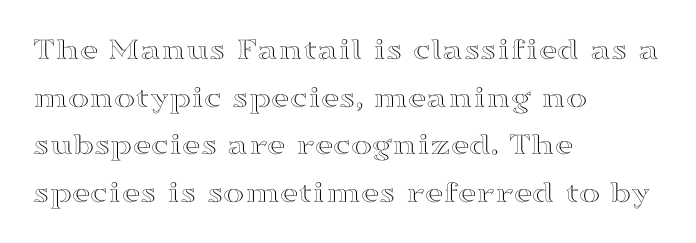
The lines in this sample share a left origin and differ only in where they stop. Regular leading. Varying glyph widths throughout — classic text-font behaviour. The passage shown is not underscored anywhere. You can tell it's not italic because the verticals are truly vertical. The face used here is rendered with its standard letterfit.
